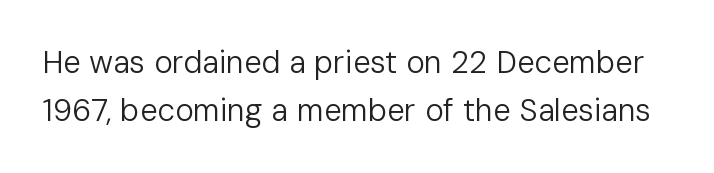
Q: Is the text bold? A: No.
Q: Is the text italic (slanted)? A: No, it is upright.
Q: Is the typeface a serif or a sans-serif typeface? A: Sans-serif.
Q: Is the text underlined? A: No.
Q: Is the spacing between letters normal or unusually wide? A: Normal.
Q: Is the spacing between lines tight, normal or loose? A: Normal.
Q: Width (condensed, normal, or wide)? A: Normal.
Q: Stroke contrast? A: Low.
Q: x-height? A: Medium.
Q: Monospaced? A: No.
